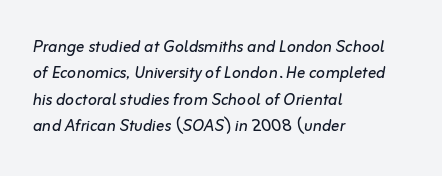
The image shows 21 px text type, italic (leaning right); set left-aligned, normal line spacing (1.26x), normal letter spacing, not underlined.
